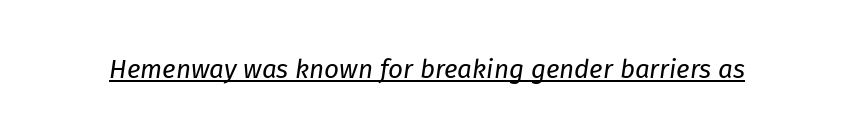
The letters sit at their default tracking, neither squeezed nor spread. In designer terms, the underline attribute is active on this setting. Posture: slanted. A quiet, ordinary-to-light weight characterises the typeface.
